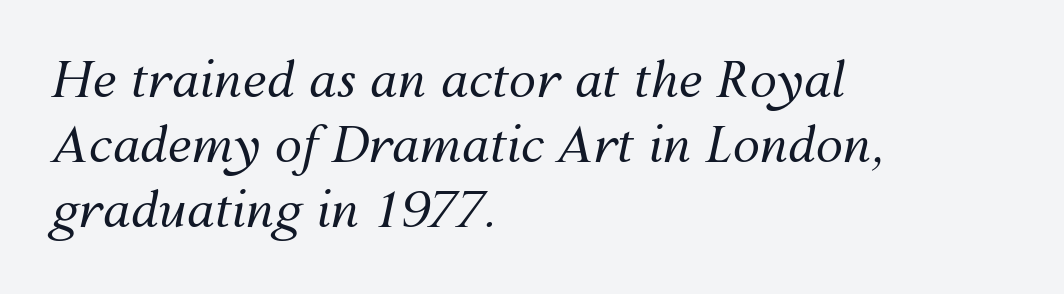
In terms of letterspacing, this is plain default setting. The string is rendered with underlining switched off. The cut favours lightness, reaching ordinary text weight at its darkest. Designer's note — italics engaged. Vertically, the passage feels balanced, rows spaced as you'd expect. Note the varied advance widths — an 'i' is clearly narrower than an 'm'.
